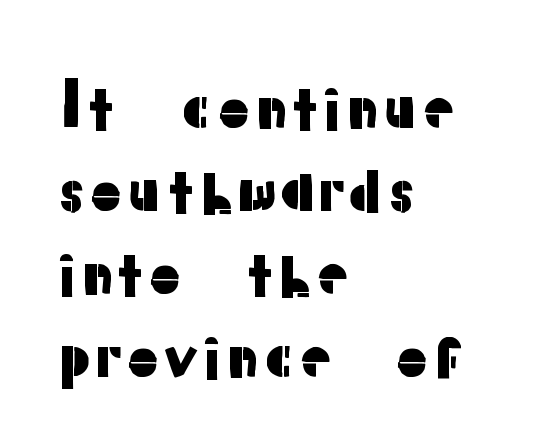
{"serif": "no", "italic": "no", "width": "normal", "stroke_contrast": "low", "x_height": "medium", "monospaced": "no", "underline": "no", "align": "left", "line_spacing": "normal", "line_spacing_ratio": 1.36, "letter_spacing": "normal", "letter_spacing_em": 0.0, "glyph_px": 61}
